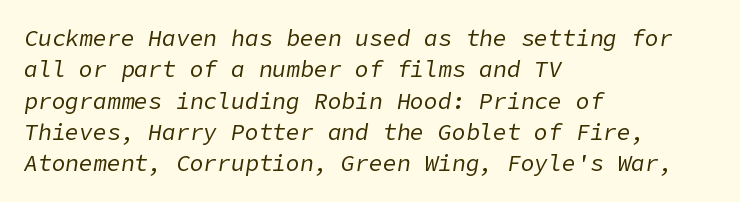
Q: Is the text bold? A: No.
Q: Is the text italic (slanted)? A: Yes, it leans right by about 9 degrees.
Q: Is the text underlined? A: No.
Q: How is the paragraph aligned? A: Left-aligned.
Q: Is the spacing between letters normal or unusually wide? A: Normal.
Q: Is the spacing between lines tight, normal or loose? A: Normal.
